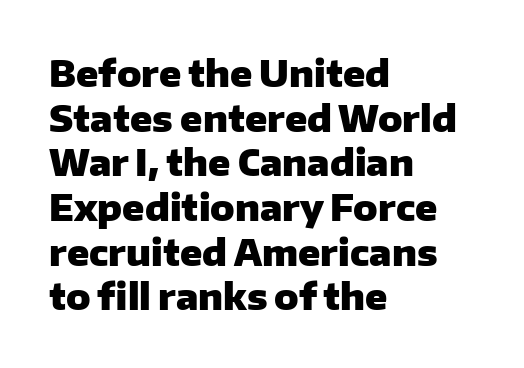
Set as a true bold cut, around the 700 mark. Font category for this specimen: sans-serif. Each letter keeps its own natural width here, so spacing adapts to shape. The gaps between neighbouring characters are ordinary and unremarkable. Do the letters lean? They stand straight.
